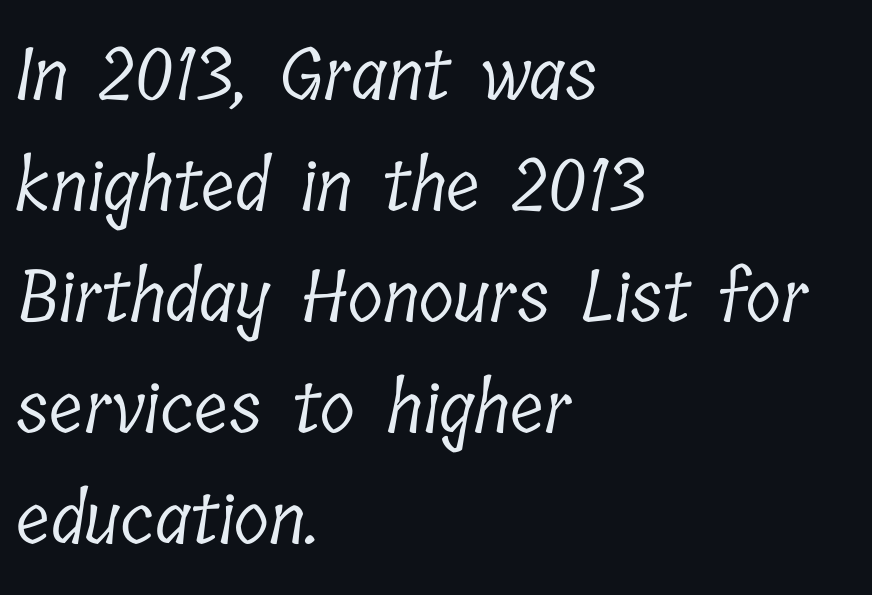
{"serif": "yes", "bold": "no", "weight": "light", "width": "condensed", "stroke_contrast": "low", "x_height": "medium", "monospaced": "no", "underline": "no", "align": "left", "line_spacing": "normal", "line_spacing_ratio": 1.54, "letter_spacing": "normal", "letter_spacing_em": 0.0, "glyph_px": 72}
